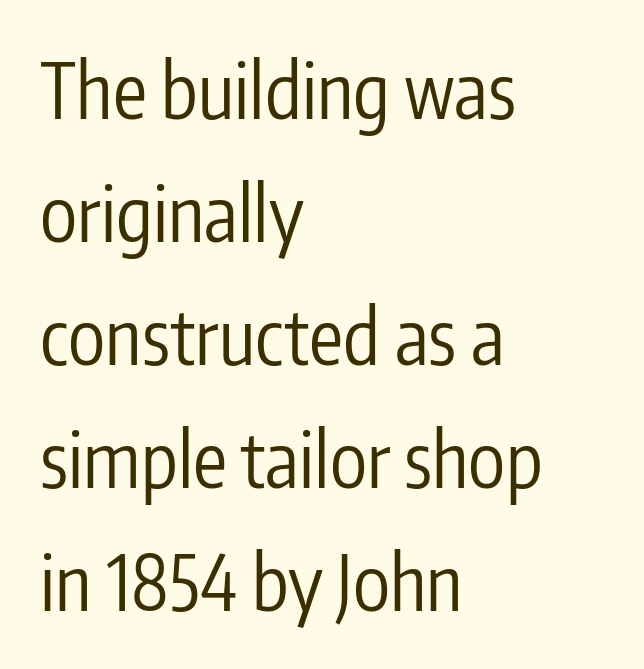
Q: Is the text bold? A: No.
Q: Is the text italic (slanted)? A: No, it is upright.
Q: Is the typeface a serif or a sans-serif typeface? A: Sans-serif.
Q: Is the text underlined? A: No.
Q: How is the paragraph aligned? A: Left-aligned.
Q: Is the spacing between letters normal or unusually wide? A: Normal.
Q: Is the spacing between lines tight, normal or loose? A: Normal.
Q: Width (condensed, normal, or wide)? A: Condensed.
Q: Stroke contrast? A: Low.
Q: x-height? A: Medium.
Q: Monospaced? A: No.
